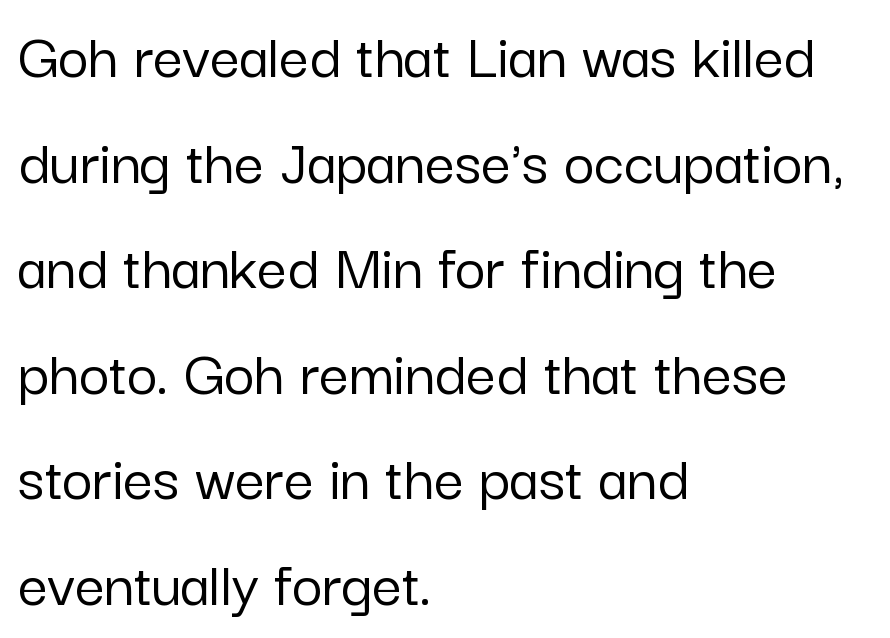
Q: Is the text italic (slanted)? A: No, it is upright.
Q: Is the typeface a serif or a sans-serif typeface? A: Sans-serif.
Q: Is the text underlined? A: No.
Q: How is the paragraph aligned? A: Left-aligned.
Q: Is the spacing between letters normal or unusually wide? A: Normal.
Q: Is the spacing between lines tight, normal or loose? A: Normal.
Q: Width (condensed, normal, or wide)? A: Normal.
Q: Stroke contrast? A: Low.
Q: x-height? A: Medium.
Q: Monospaced? A: No.
